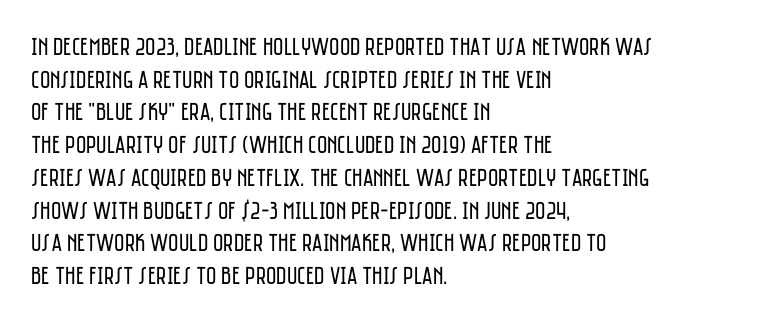
What's the leading like? Ordinary, nothing unusual. The passage shown has conventional tracking throughout. The typography opts for an upright posture over an oblique one. The passage is arranged the way most books set body copy — flush left.
